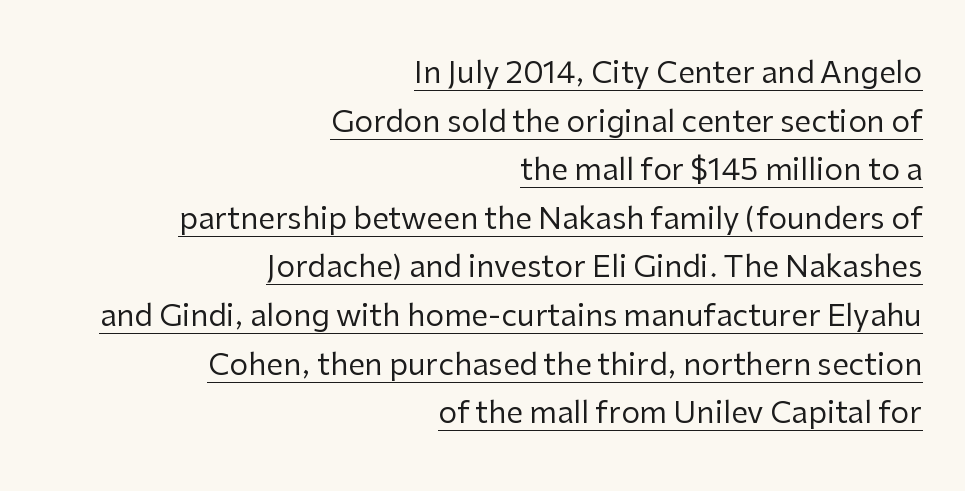
Q: Is the text bold? A: No.
Q: Is the text italic (slanted)? A: No, it is upright.
Q: Is the typeface a serif or a sans-serif typeface? A: Sans-serif.
Q: Is the text underlined? A: Yes.
Q: How is the paragraph aligned? A: Right-aligned.
Q: Is the spacing between letters normal or unusually wide? A: Normal.
Q: Is the spacing between lines tight, normal or loose? A: Normal.
Q: Width (condensed, normal, or wide)? A: Normal.
Q: Stroke contrast? A: Low.
Q: x-height? A: Medium.
Q: Monospaced? A: No.
